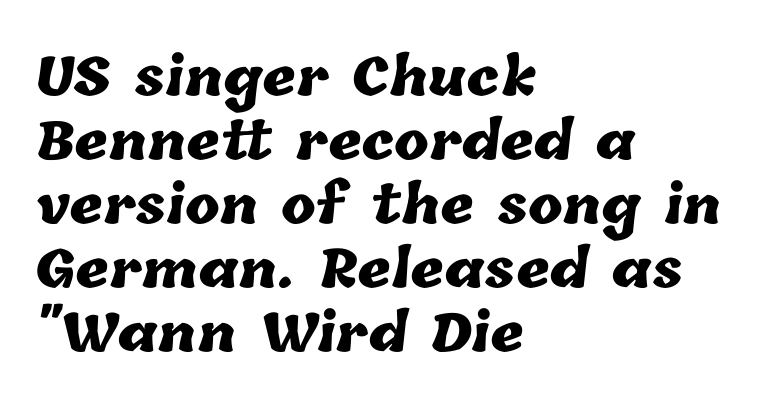
The image shows 52 px heavy type; set left-aligned, line spacing 1.23x, normal letter spacing, not underlined; low stroke contrast and a medium x-height.
